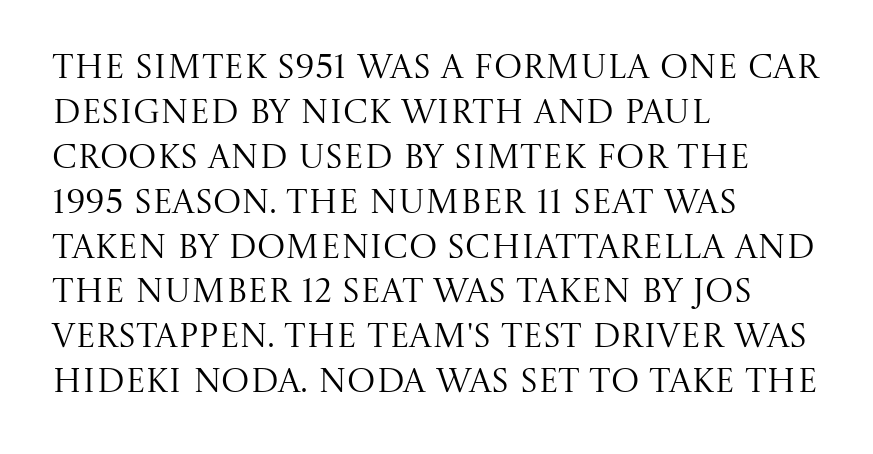
The rendering uses natural spacing where letterforms have individual widths. Normally led — the rows are evenly, conventionally spaced. Descender tails drop into unmarked territory. Tracking here is standard; glyphs follow each other at the usual distance. Teacher's note: observe the even left margin — that is flush-left alignment. This sample uses an upright cut, with every glyph sitting square on the baseline.
